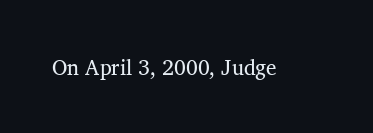
The passage shown is not underscored anywhere. The font's upright variant was chosen for this text. Stems here are at most as thick as an everyday book face. Observe the ordinary spacing: letters are neighbours, not strangers.
